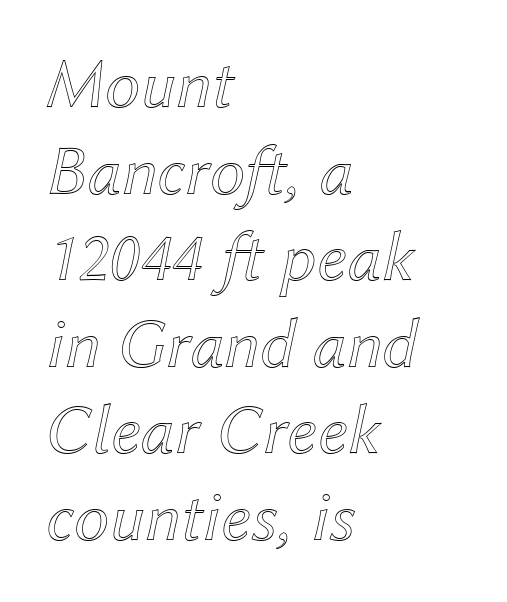
Designer's note — italics engaged. Lines of text with bare space underneath. Each letter keeps its own natural width here, so spacing adapts to shape. Short note: letters normally spaced.
